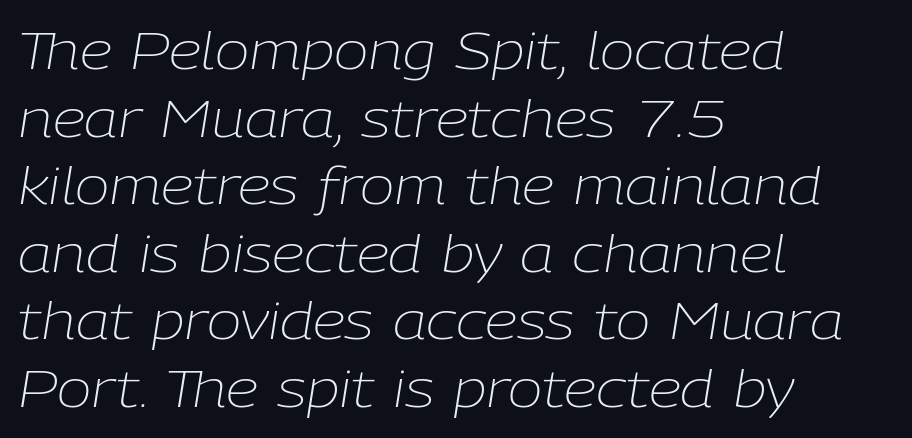
The image shows 52 px light type, italic (leaning right); set left-aligned, normal line spacing (1.3x), normal letter spacing, not underlined; low stroke contrast and a medium x-height.
